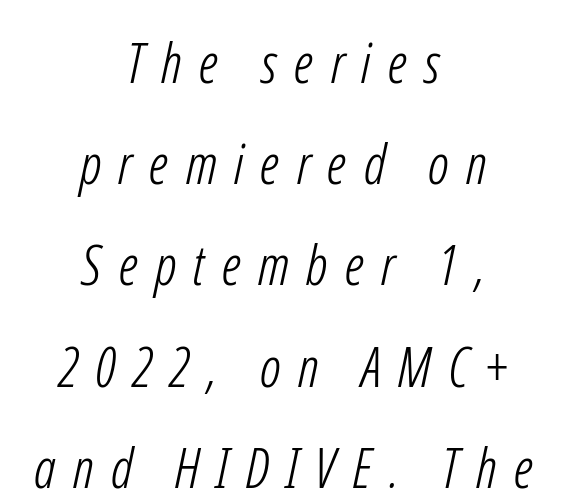
The image shows 55 px light, condensed sans-serif type; set centered, line spacing 1.84x, unusually wide letter spacing (+0.31 em), not underlined; low stroke contrast and a medium x-height.
